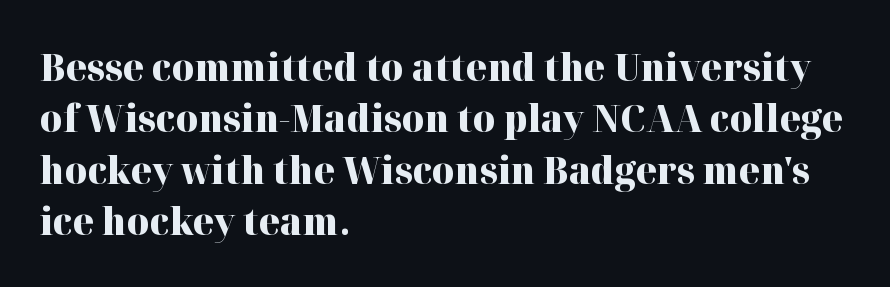
The lines in this sample share a left origin and differ only in where they stop. Posture: straight, roman, zero tilt. The rendering uses natural spacing where letterforms have individual widths. Does extra space separate the letters? No, they use regular spacing. On the weight axis this lands at bold, roughly 700. Rows of type keep a routine distance in the vertical direction.
